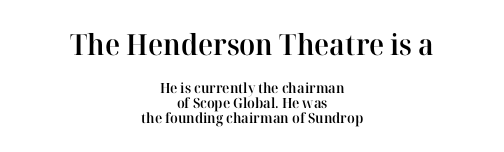
The image shows 29 px semibold serif type, upright; set centered, tight line spacing (1.06x), normal letter spacing, not underlined; the first (top) block is 2.07x larger; high stroke contrast and a medium x-height.
